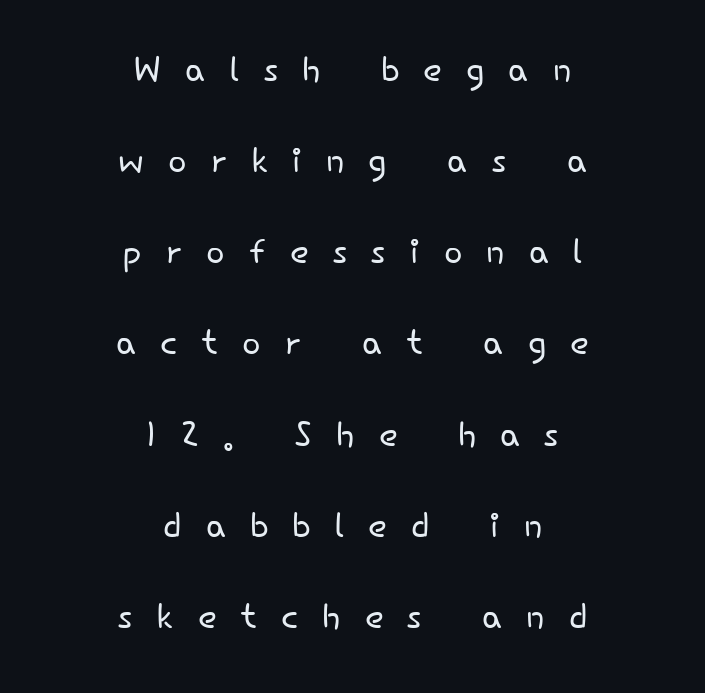
Q: Is the text bold? A: No.
Q: Is the text italic (slanted)? A: No, it is upright.
Q: Is the typeface a serif or a sans-serif typeface? A: Sans-serif.
Q: Is the text underlined? A: No.
Q: How is the paragraph aligned? A: Centered.
Q: Is the spacing between letters normal or unusually wide? A: Unusually wide.
Q: Width (condensed, normal, or wide)? A: Normal.
Q: Stroke contrast? A: Low.
Q: x-height? A: Small.
Q: Monospaced? A: No.
